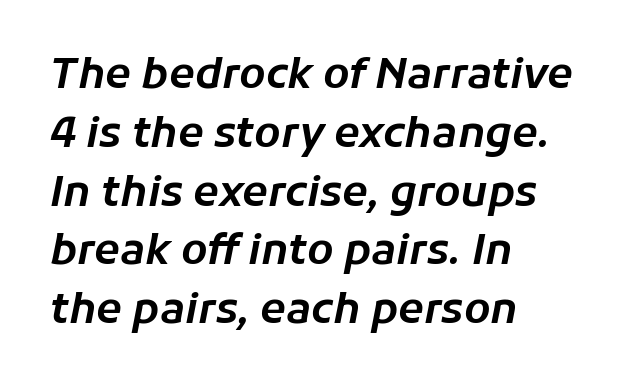
Note the varied advance widths — an 'i' is clearly narrower than an 'm'. Reading down the block, your eye returns to a fixed left position each line. One glance says typical: line gaps are just what's usual. Only glyphs here, with clear space below each row.
